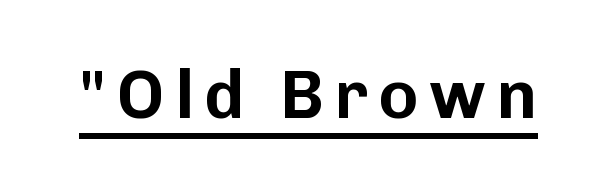
The image shows 68 px sans-serif type, upright; set underlined; low stroke contrast and a medium x-height.
